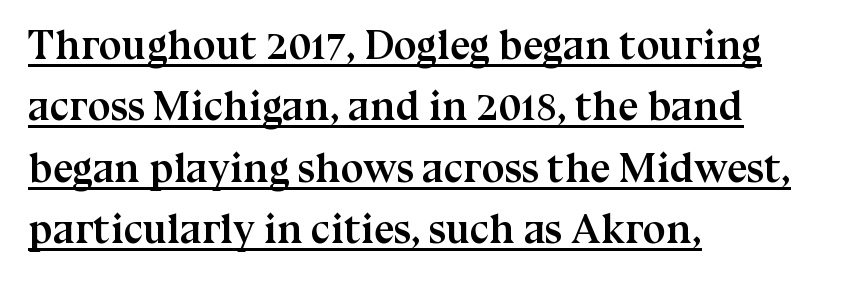
Like a heading marked for emphasis, these lines bear an underscore. The block of text has a typical density, with ordinary space between rows. Italic: no, the glyphs are upright roman. Heavy-handed strokes throughout: this text is bold.
